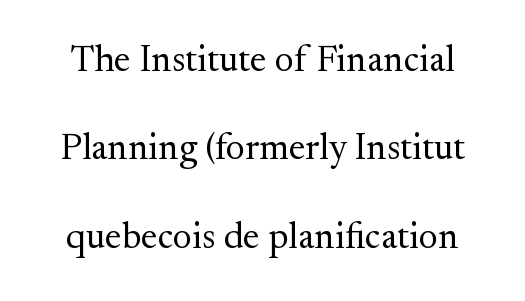
Loosely led — the rows are spread out. Weight: in the light-to-regular range. The line texture is even and compact thanks to regular tracking. The letters stand upright; this is a roman face. Descender tails drop into unmarked territory.
